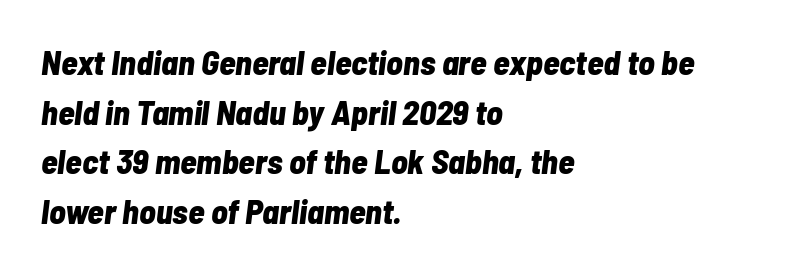
Line beginnings align vertically; line endings do not. These lines are rendered in a variable-pitch font. The face used here has a pronounced slope to its letters. On the weight axis this lands at bold, roughly 700. Standard letterfit; no display-style spreading of the glyphs.
